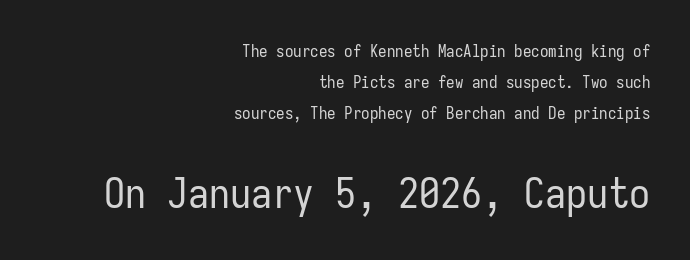
The image shows 42 px regular-weight, condensed sans-serif type, upright, monospaced; set right-aligned, line spacing 1.83x, normal letter spacing, not underlined; the second (bottom) block is 2.47x larger; low stroke contrast and a medium x-height.
